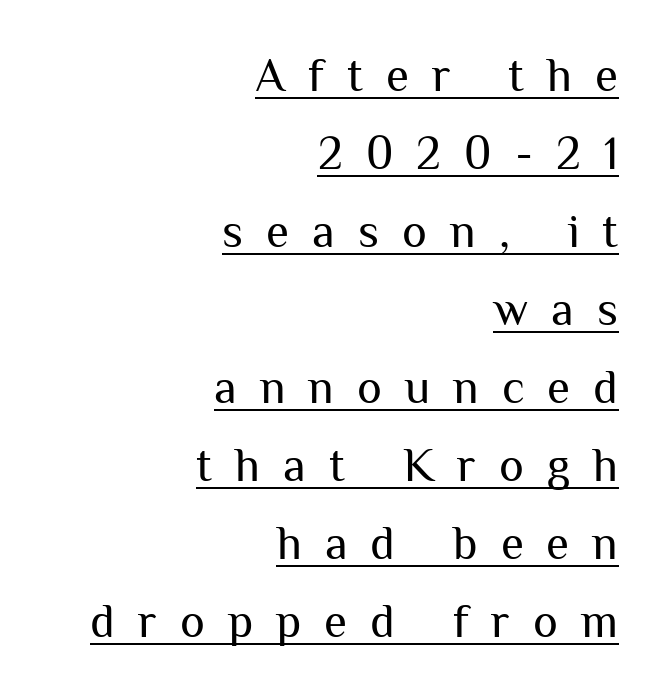
The image shows 47 px regular-weight sans-serif type, upright; set right-aligned, normal line spacing (1.66x), unusually wide letter spacing (+0.49 em), underlined; medium stroke contrast and a medium x-height.
